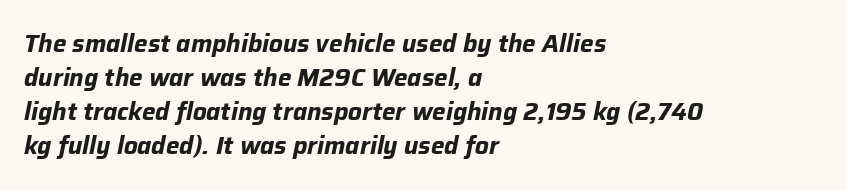
The passage is arranged the way most books set body copy — flush left. Compared with typical paragraphs, the rows here are spaced about the same. The foot of each line stays bare and open. Its strokes are broad and dark, the hallmark of bold type.
